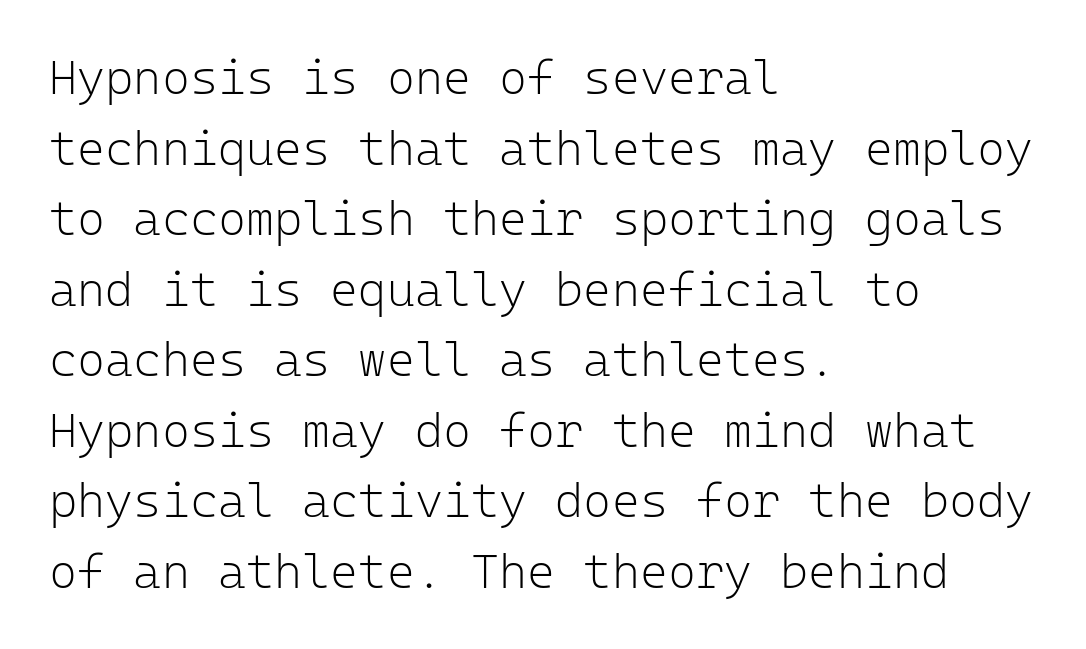
The passage shown is typeset with a sans-serif family. Each letter, wide or thin by design, is forced into the same width here. This rendering leaves character spacing at its baseline value. Descender tails drop into unmarked territory.
